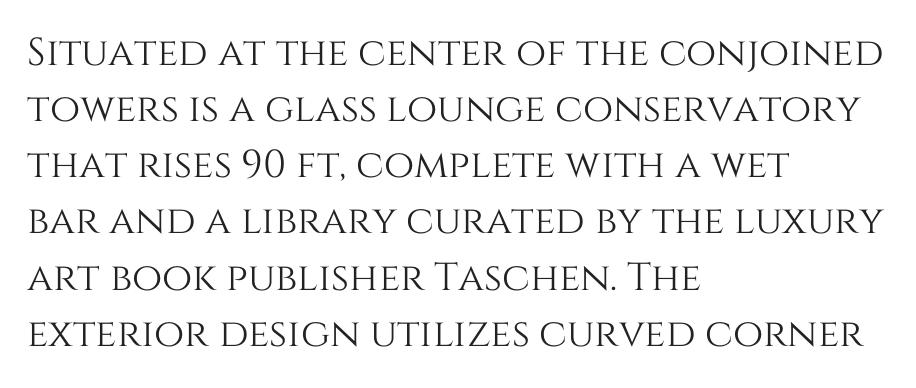
{"italic": "no", "width": "normal", "stroke_contrast": "medium", "x_height": "large", "monospaced": "no", "underline": "no", "align": "left", "line_spacing": "normal", "line_spacing_ratio": 1.44, "letter_spacing": "normal", "letter_spacing_em": 0.0, "glyph_px": 39}
